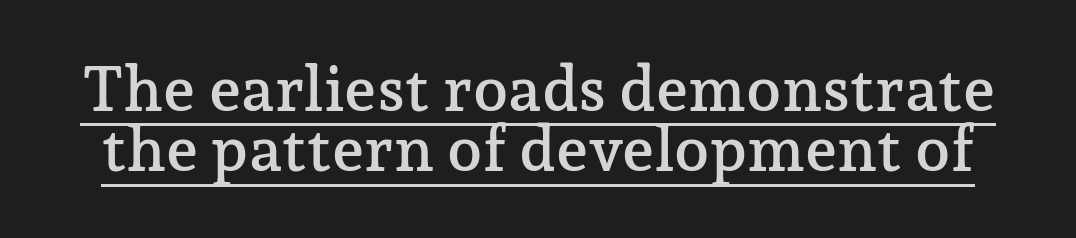
Looks like regular typesetting: each glyph gets only the width it needs. You could barely slide anything between these rows. This rendering features underlined lettering. Notice how the stems are strictly vertical — no italics here.
